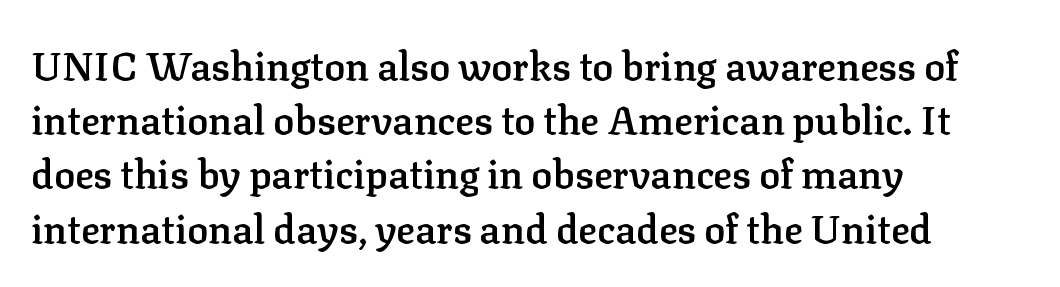
The letters sit at their default tracking, neither squeezed nor spread. Examine the stroke ends and you'll spot serifs. A bit beefed up — I'd call it semibold rather than bold. Where is the straight margin? On the left.
